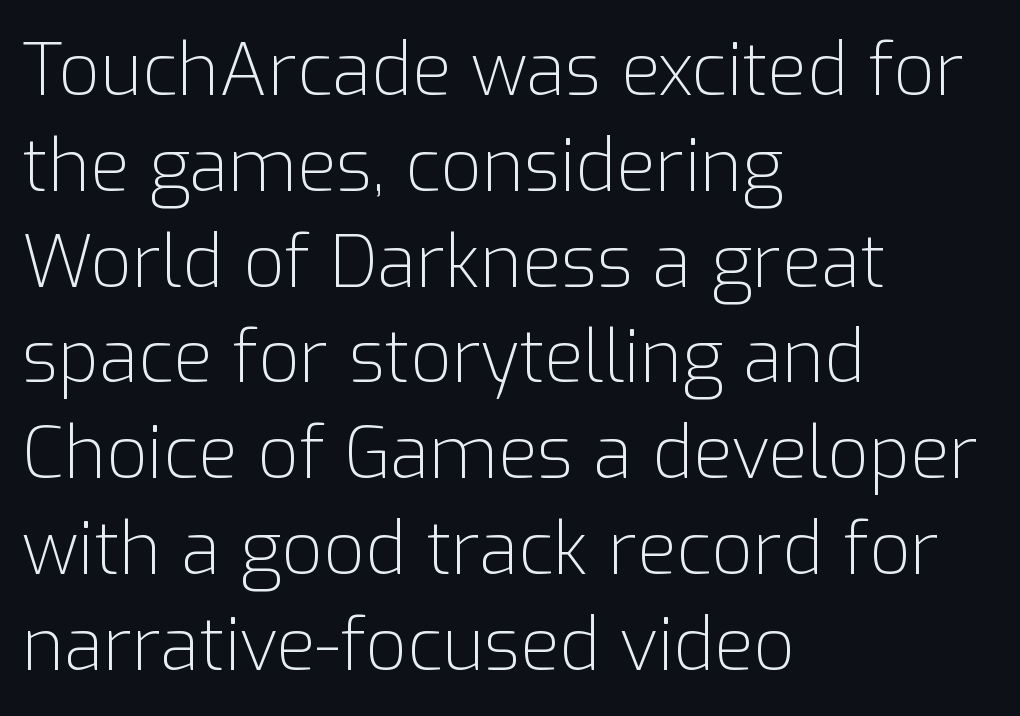
{"serif": "no", "italic": "no", "bold": "no", "weight": "light", "width": "normal", "stroke_contrast": "low", "x_height": "medium", "monospaced": "no", "underline": "no", "align": "left", "line_spacing": "normal", "line_spacing_ratio": 1.33, "letter_spacing": "normal", "letter_spacing_em": 0.0, "glyph_px": 72}
